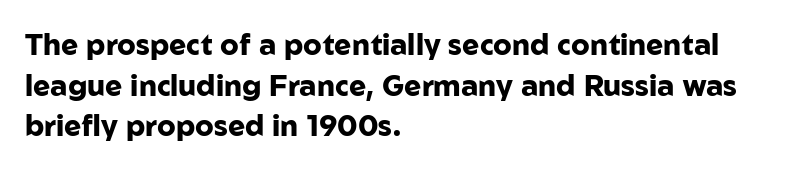
The image shows 29 px heavy sans-serif type, upright; set left-aligned, normal line spacing (1.4x), normal letter spacing, not underlined; low stroke contrast and a medium x-height.
